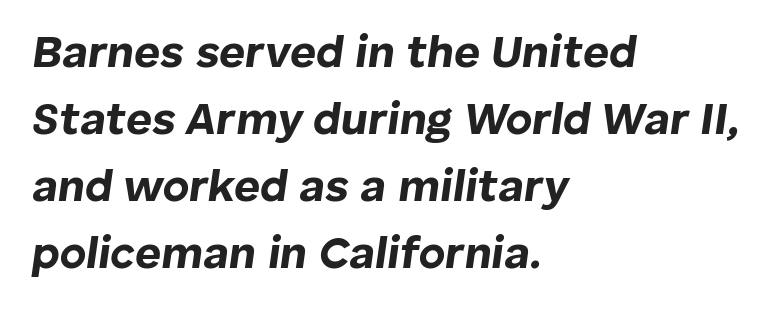
The image shows 45 px bold type, italic (leaning right); set left-aligned, normal line spacing (1.49x), normal letter spacing, not underlined; low stroke contrast and a medium x-height.
